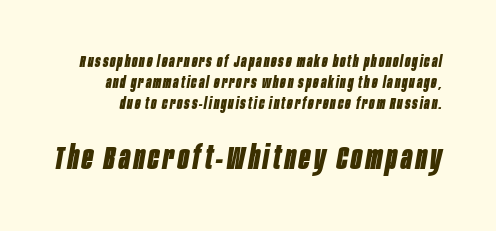
Unmarked baselines from the first word to the last. The more generous point size was reserved for the lower chunk. How would I describe the line gaps? Plain and ordinary. Proportional: the letters do not fall into vertical columns. These lines carry a lot of weight — the face is fully bold. The letters are slanted; this is an italic face.
